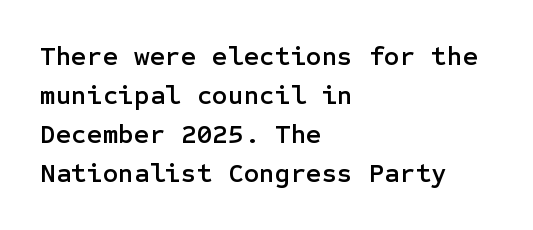
{"italic": "no", "underline": "no", "align": "left", "line_spacing": "normal", "line_spacing_ratio": 1.44, "letter_spacing": "normal", "letter_spacing_em": 0.0, "glyph_px": 27}
